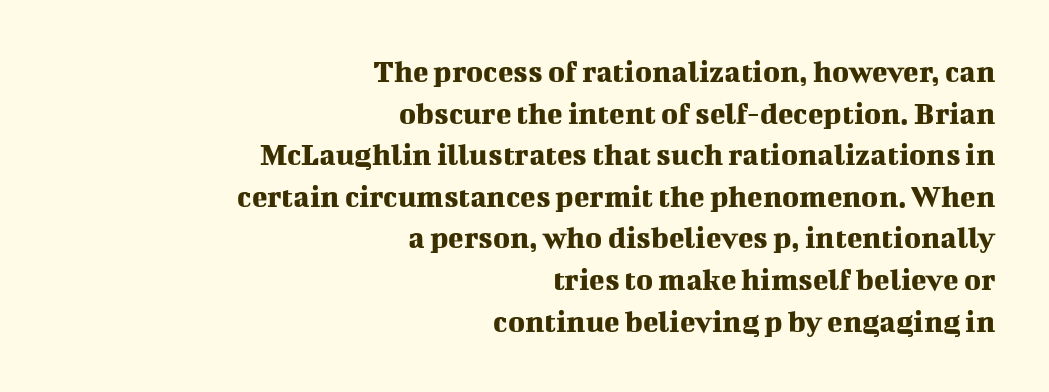
{"serif": "yes", "italic": "no", "width": "normal", "stroke_contrast": "medium", "x_height": "medium", "monospaced": "no", "underline": "no", "align": "right", "line_spacing": "normal", "line_spacing_ratio": 1.3, "letter_spacing": "normal", "letter_spacing_em": 0.0, "glyph_px": 32}
